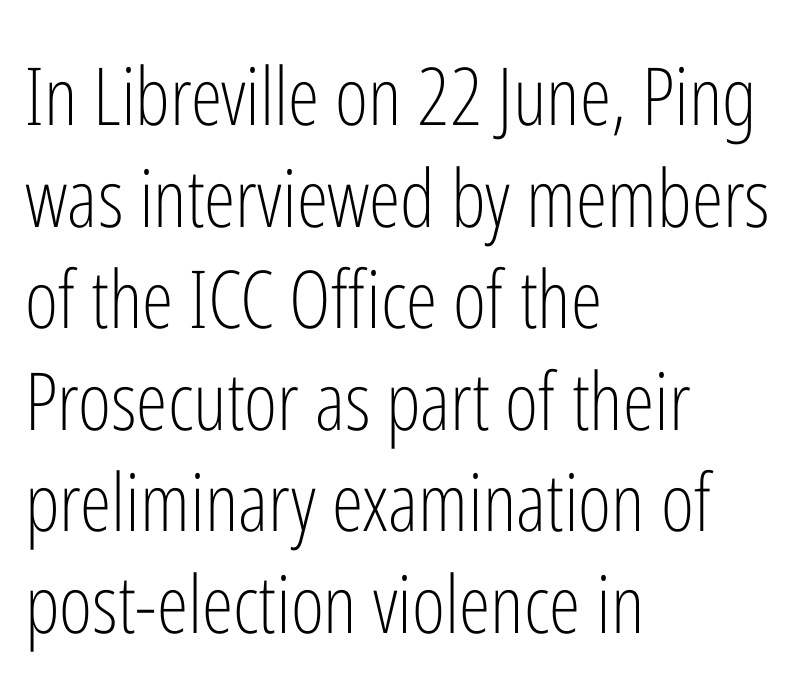
{"serif": "no", "italic": "no", "bold": "no", "weight": "light", "width": "condensed", "stroke_contrast": "low", "x_height": "medium", "monospaced": "no", "underline": "no", "align": "left", "line_spacing": "normal", "line_spacing_ratio": 1.27, "letter_spacing": "normal", "letter_spacing_em": 0.0, "glyph_px": 80}
